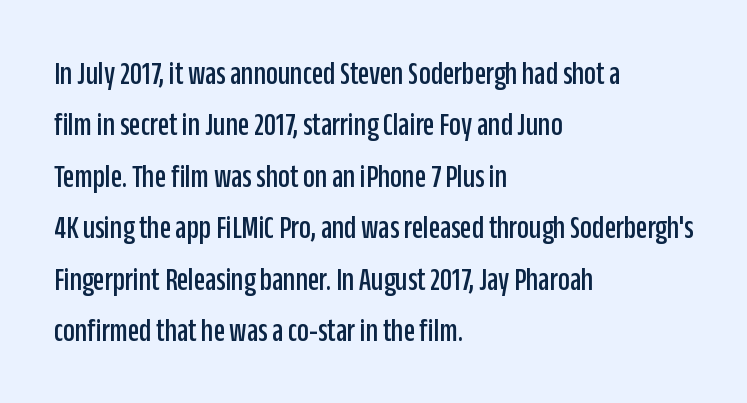
The image shows 33 px condensed sans-serif type, upright; set left-aligned, normal line spacing (1.56x), normal letter spacing, not underlined; low stroke contrast and a large x-height.
